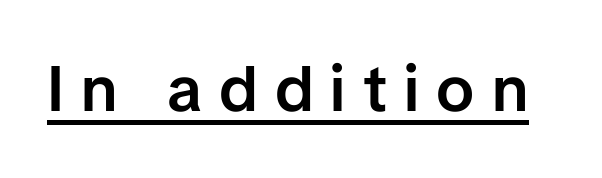
The image shows 64 px semibold sans-serif type, upright; set unusually wide letter spacing (+0.27 em), underlined; low stroke contrast and a medium x-height.
